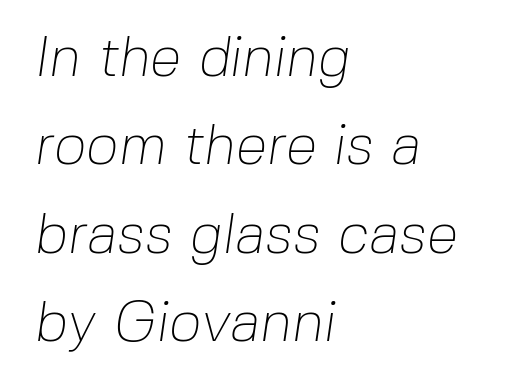
You could call the tracking neutral — neither tight nor loose. The lines sit at an ordinary, default distance from one another. The glyphs in this specimen are sans serif. Each letter keeps its own natural width here, so spacing adapts to shape. Type without underlining.
